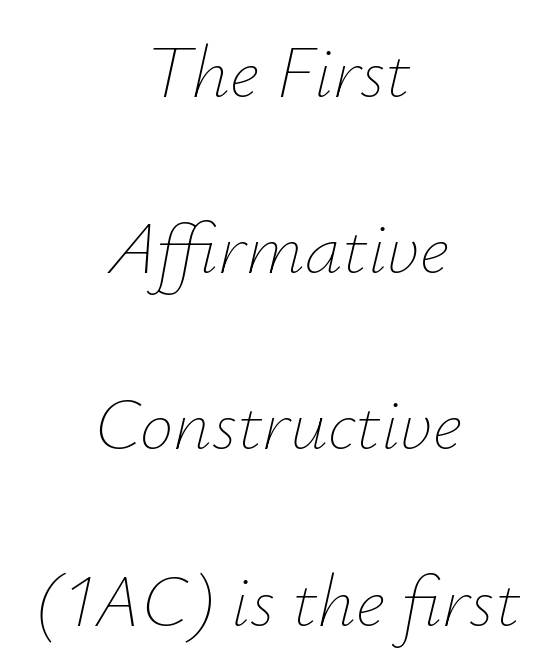
{"italic": "yes", "lean": "right", "slant_degrees": 12, "bold": "no", "weight": "thin", "width": "normal", "stroke_contrast": "low", "x_height": "small", "monospaced": "no", "underline": "no", "align": "center", "line_spacing": "loose", "line_spacing_ratio": 2.35, "letter_spacing": "normal", "letter_spacing_em": 0.0, "glyph_px": 75}
